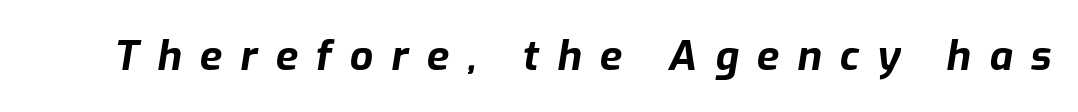
Character widths vary here, with narrow letters taking less room than wide ones. The zone under the glyphs is completely vacant. Slant detected: the letters are inclined. The rendering inserts visible extra space after every character. The typesetting leans heavy: a genuine bold.
